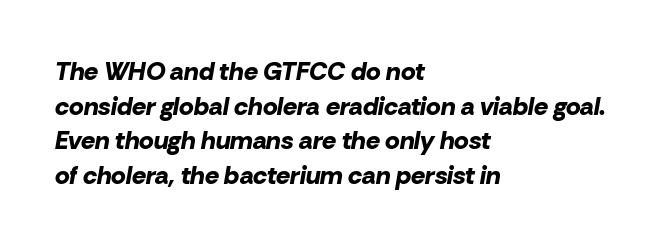
The image shows 25 px bold type, italic (leaning right); set left-aligned, normal line spacing (1.39x), normal letter spacing, not underlined.
